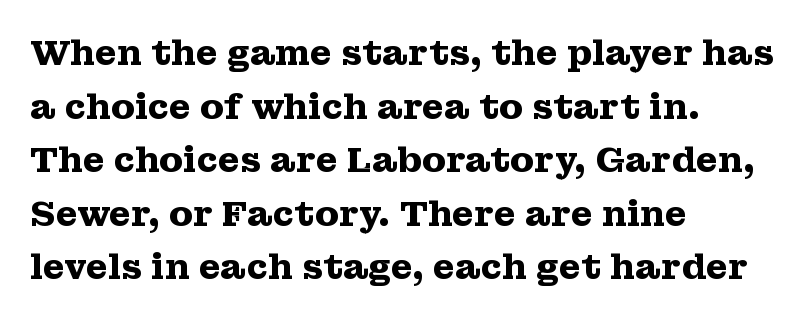
The letters advance in unequal steps, a hallmark of proportional type. These lines stack with their left ends in a neat column. Heft: maximum for text — a bold. The typeface chosen for these lines features serifs.
